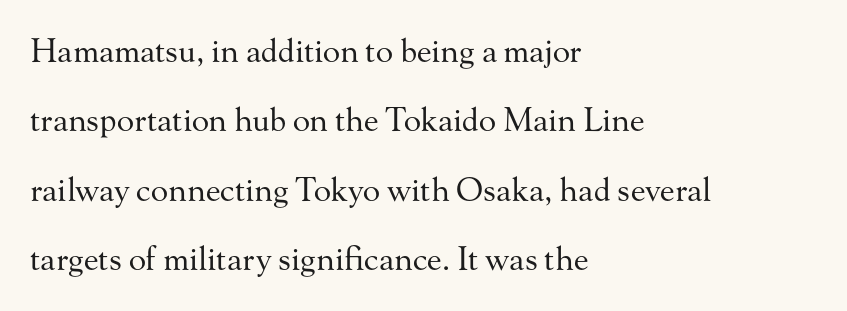
The image shows 32 px regular-weight serif type, upright; set left-aligned, loose line spacing (2.17x), normal letter spacing, not underlined; medium stroke contrast and a small x-height.
